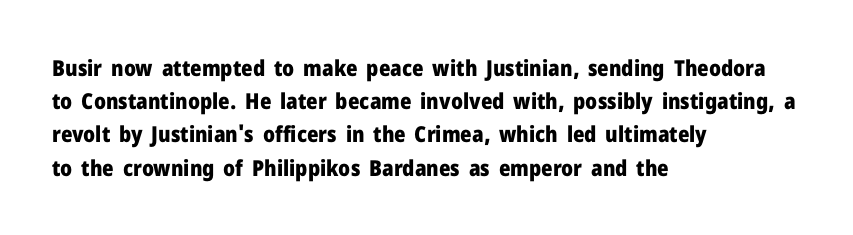
Leading matches the norm, producing a regular column. The area under the type is left untouched. Does extra space separate the letters? No, they use regular spacing. These lines were composed using upright roman letters.
